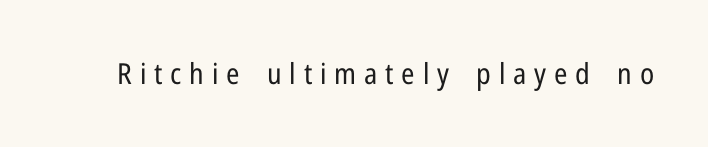
Is the letter spacing exaggerated? Yes — the characters are pushed far apart. These lines are rendered in a variable-pitch font. Letters rest on an invisible, unmarked baseline. The strokes are not fattened; the text isn't bold. No italicization has been applied; the sample stays upright. The text was rendered using a sans face with plain stroke endings.
